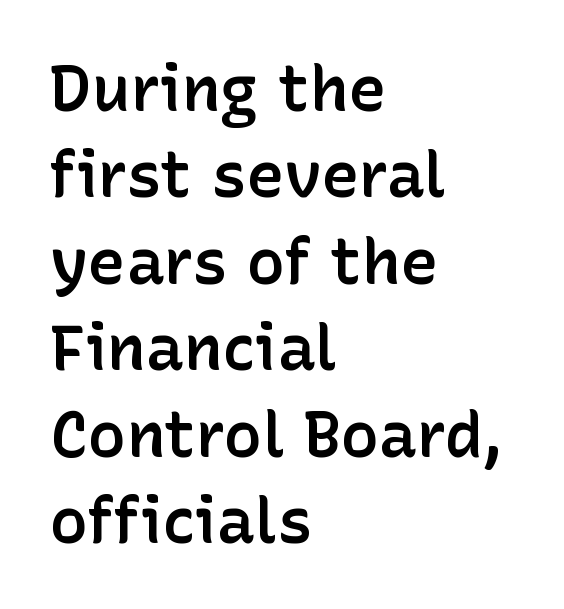
The image shows 64 px semibold sans-serif type, upright; set left-aligned, normal line spacing (1.35x), normal letter spacing, not underlined; low stroke contrast and a medium x-height.
